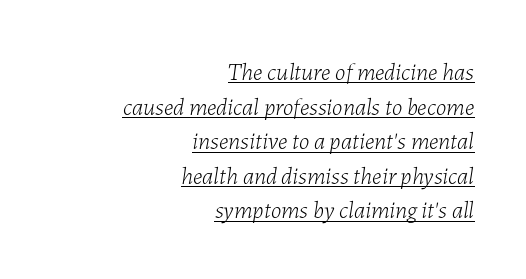
Q: Is the text bold? A: No.
Q: Is the text italic (slanted)? A: Yes, it leans right by about 7 degrees.
Q: Is the text underlined? A: Yes.
Q: How is the paragraph aligned? A: Right-aligned.
Q: Is the spacing between letters normal or unusually wide? A: Normal.
Q: Is the spacing between lines tight, normal or loose? A: Normal.
